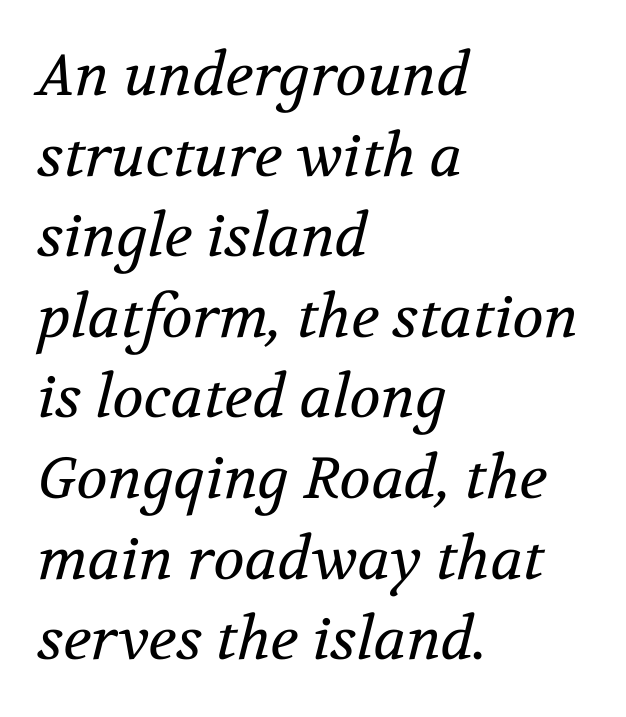
Q: Is the text bold? A: No.
Q: Is the text italic (slanted)? A: Yes, it leans right by about 12 degrees.
Q: Is the typeface a serif or a sans-serif typeface? A: Serif.
Q: Is the text underlined? A: No.
Q: How is the paragraph aligned? A: Left-aligned.
Q: Is the spacing between letters normal or unusually wide? A: Normal.
Q: Is the spacing between lines tight, normal or loose? A: Normal.
Q: Width (condensed, normal, or wide)? A: Normal.
Q: Stroke contrast? A: Medium.
Q: x-height? A: Medium.
Q: Monospaced? A: No.
